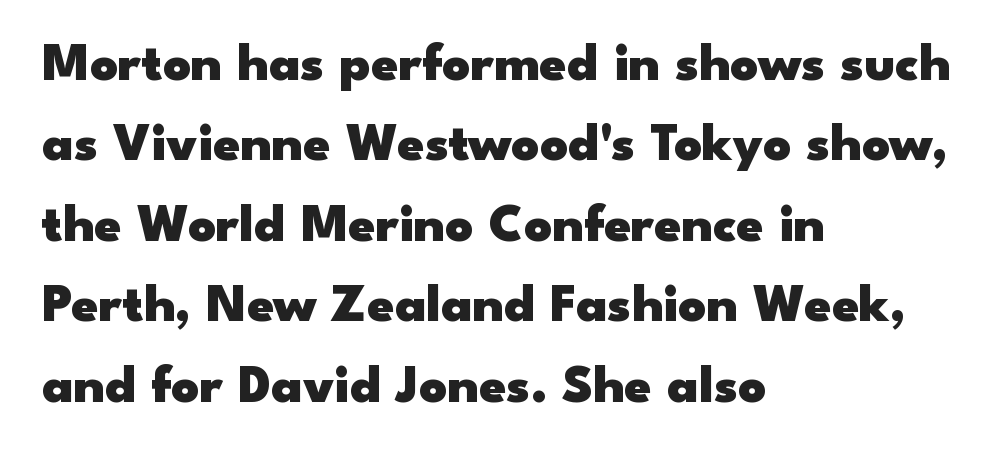
{"serif": "no", "italic": "no", "bold": "yes", "weight": "heavy", "width": "wide", "stroke_contrast": "low", "x_height": "small", "monospaced": "no", "underline": "no", "align": "left", "line_spacing": "normal", "line_spacing_ratio": 1.49, "letter_spacing": "normal", "letter_spacing_em": 0.0, "glyph_px": 54}
